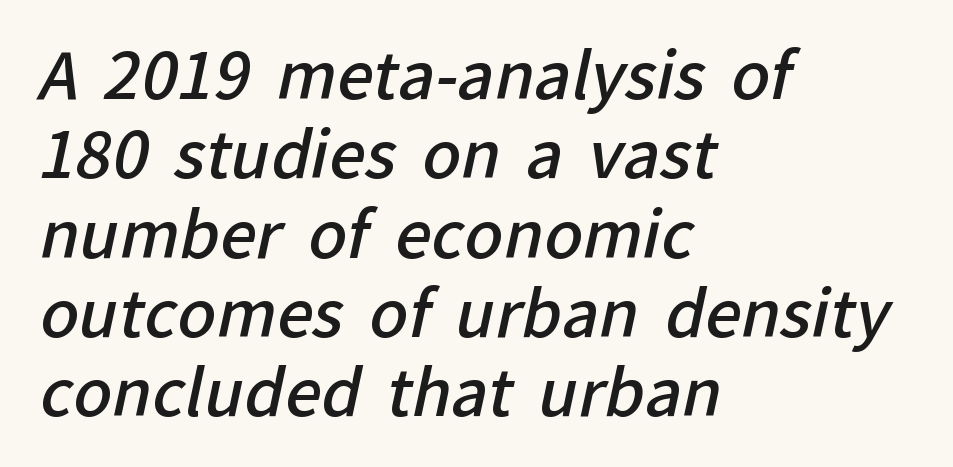
The image shows 64 px semibold sans-serif type; set left-aligned, line spacing 1.24x, normal letter spacing, not underlined; low stroke contrast and a medium x-height.
